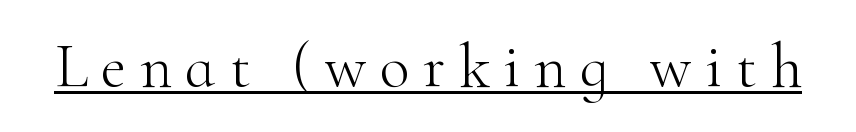
{"serif": "yes", "italic": "no", "bold": "no", "weight": "light", "width": "normal", "stroke_contrast": "high", "x_height": "small", "monospaced": "no", "underline": "yes", "letter_spacing": "wide", "letter_spacing_em": 0.22, "glyph_px": 62}
